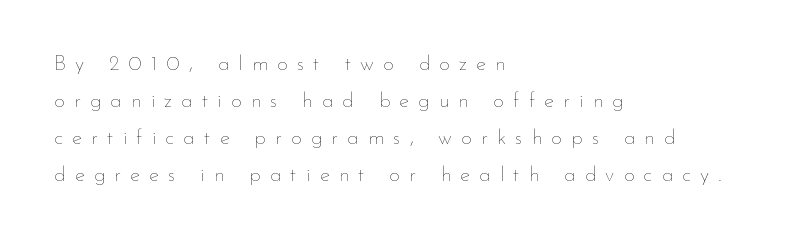
Layout note: lines flush left. Rule under the text: the space is simply empty. Characters remain perfectly vertical along every line. Characters follow at a spacing far wider than the type designer built in.
